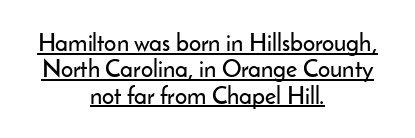
{"italic": "no", "underline": "yes", "align": "center", "line_spacing": "tight", "line_spacing_ratio": 1.1, "letter_spacing": "normal", "letter_spacing_em": 0.0, "glyph_px": 24}
